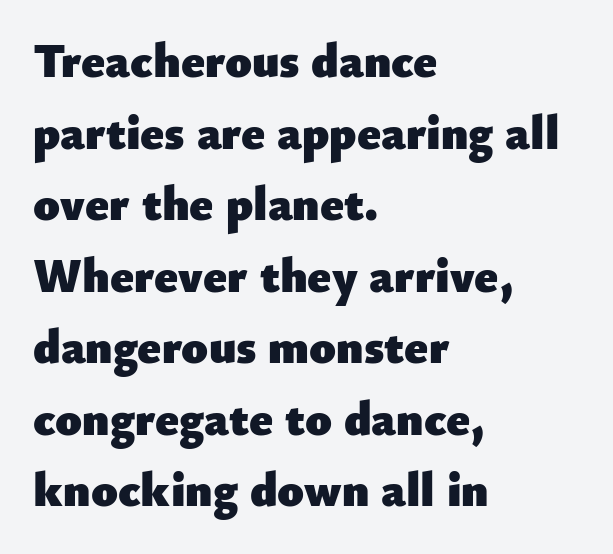
Q: Is the text bold? A: Yes.
Q: Is the text italic (slanted)? A: No, it is upright.
Q: Is the typeface a serif or a sans-serif typeface? A: Sans-serif.
Q: Is the text underlined? A: No.
Q: How is the paragraph aligned? A: Left-aligned.
Q: Is the spacing between letters normal or unusually wide? A: Normal.
Q: Is the spacing between lines tight, normal or loose? A: Normal.
Q: Width (condensed, normal, or wide)? A: Normal.
Q: Stroke contrast? A: Low.
Q: x-height? A: Small.
Q: Monospaced? A: No.
